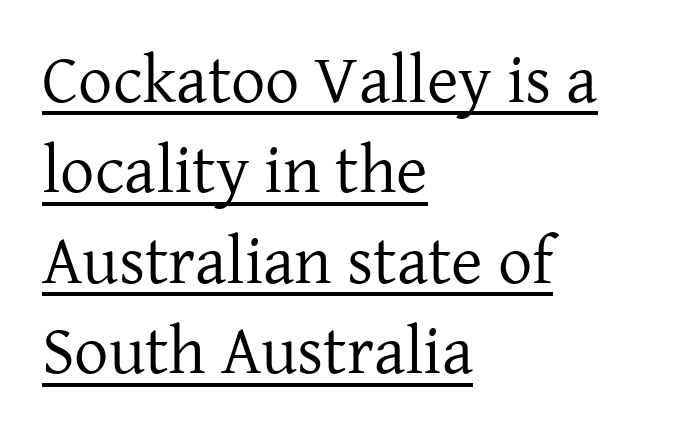
Q: Is the text bold? A: No.
Q: Is the text italic (slanted)? A: No, it is upright.
Q: Is the typeface a serif or a sans-serif typeface? A: Serif.
Q: Is the text underlined? A: Yes.
Q: How is the paragraph aligned? A: Left-aligned.
Q: Is the spacing between letters normal or unusually wide? A: Normal.
Q: Is the spacing between lines tight, normal or loose? A: Normal.
Q: Width (condensed, normal, or wide)? A: Normal.
Q: Stroke contrast? A: Low.
Q: x-height? A: Medium.
Q: Monospaced? A: No.
